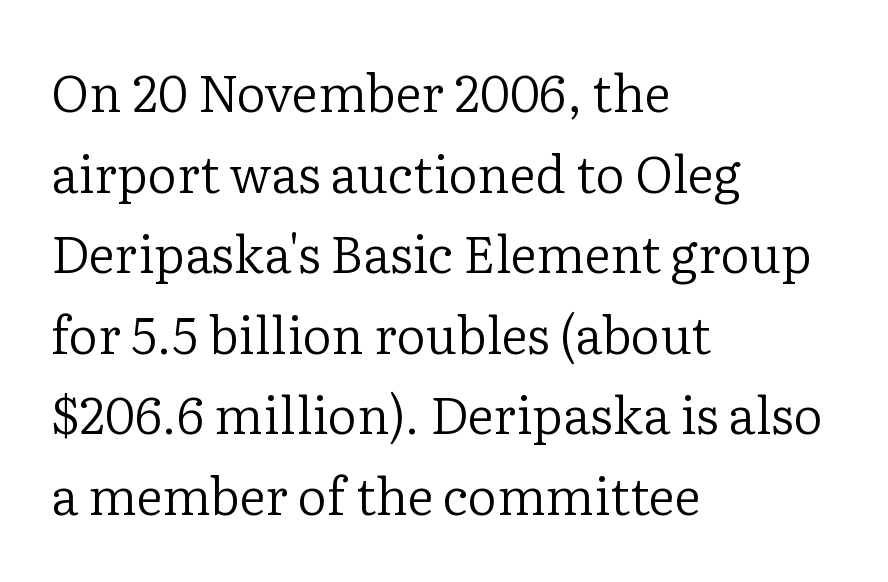
{"serif": "yes", "italic": "no", "bold": "no", "weight": "regular", "width": "normal", "stroke_contrast": "low", "x_height": "medium", "monospaced": "no", "underline": "no", "align": "left", "line_spacing": "normal", "line_spacing_ratio": 1.58, "letter_spacing": "normal", "letter_spacing_em": 0.0, "glyph_px": 51}
